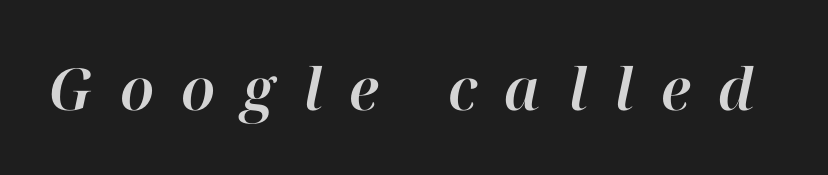
Q: Is the text italic (slanted)? A: Yes, it leans right by about 12 degrees.
Q: Is the text underlined? A: No.
Q: Is the spacing between letters normal or unusually wide? A: Unusually wide.
Q: Width (condensed, normal, or wide)? A: Normal.
Q: Stroke contrast? A: High.
Q: x-height? A: Medium.
Q: Monospaced? A: No.
